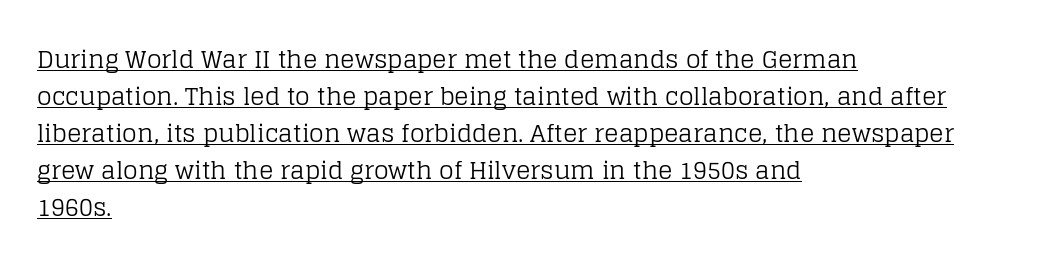
A typesetter would mark this as roman, not italic. The passage shown stacks its lines at a standard gap. The face used here appears with an underline applied. In CSS terms this would be text-align: left.
